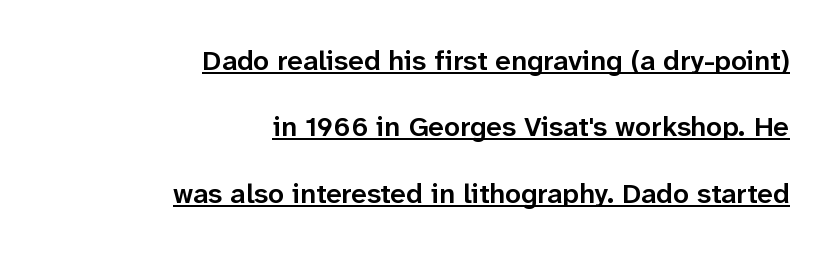
The image shows 28 px semibold sans-serif type, upright; set right-aligned, loose line spacing (2.37x), normal letter spacing, underlined; low stroke contrast and a medium x-height.
